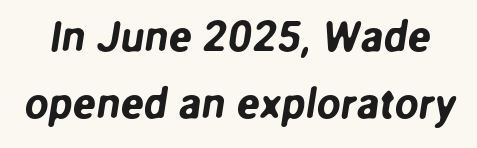
Q: Is the typeface a serif or a sans-serif typeface? A: Sans-serif.
Q: Is the text underlined? A: No.
Q: Is the spacing between letters normal or unusually wide? A: Normal.
Q: Is the spacing between lines tight, normal or loose? A: Normal.
Q: Width (condensed, normal, or wide)? A: Normal.
Q: Stroke contrast? A: Low.
Q: x-height? A: Medium.
Q: Monospaced? A: No.
